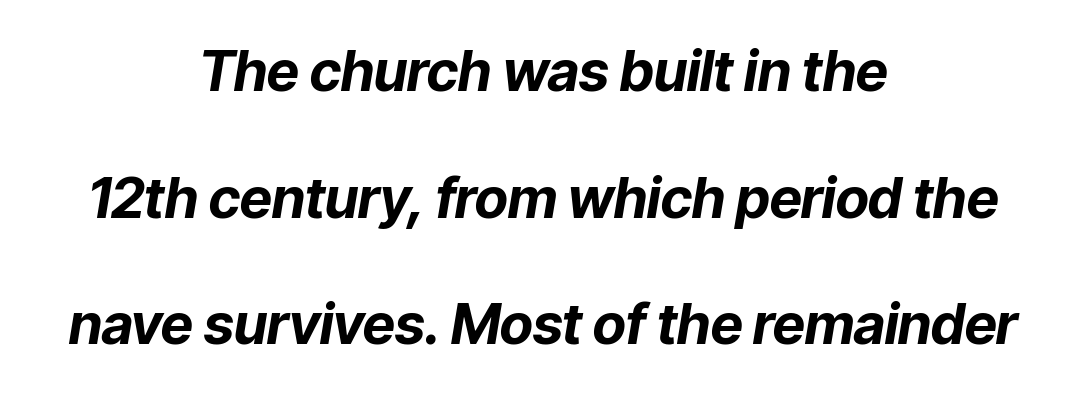
Q: Is the text bold? A: Yes.
Q: Is the text italic (slanted)? A: Yes, it leans right by about 9 degrees.
Q: Is the text underlined? A: No.
Q: How is the paragraph aligned? A: Centered.
Q: Is the spacing between letters normal or unusually wide? A: Normal.
Q: Is the spacing between lines tight, normal or loose? A: Loose.
Q: Width (condensed, normal, or wide)? A: Normal.
Q: Stroke contrast? A: Low.
Q: x-height? A: Medium.
Q: Monospaced? A: No.
